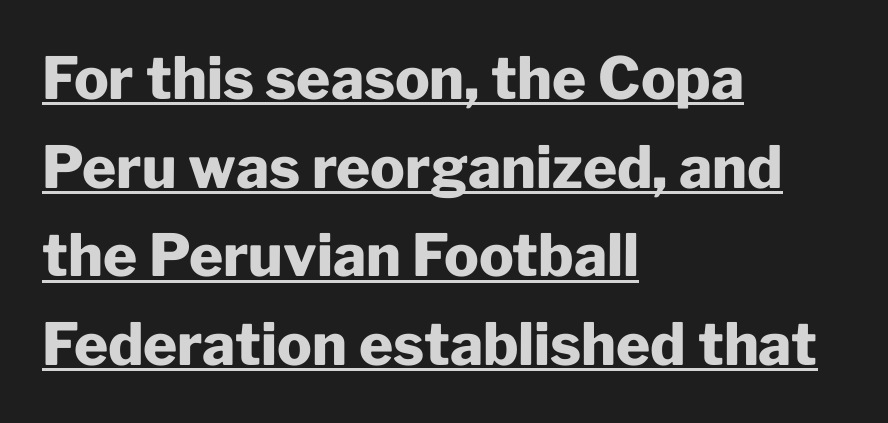
Q: Is the text bold? A: Yes.
Q: Is the text italic (slanted)? A: No, it is upright.
Q: Is the typeface a serif or a sans-serif typeface? A: Sans-serif.
Q: Is the text underlined? A: Yes.
Q: How is the paragraph aligned? A: Left-aligned.
Q: Is the spacing between letters normal or unusually wide? A: Normal.
Q: Is the spacing between lines tight, normal or loose? A: Normal.
Q: Width (condensed, normal, or wide)? A: Normal.
Q: Stroke contrast? A: Low.
Q: x-height? A: Medium.
Q: Monospaced? A: No.
